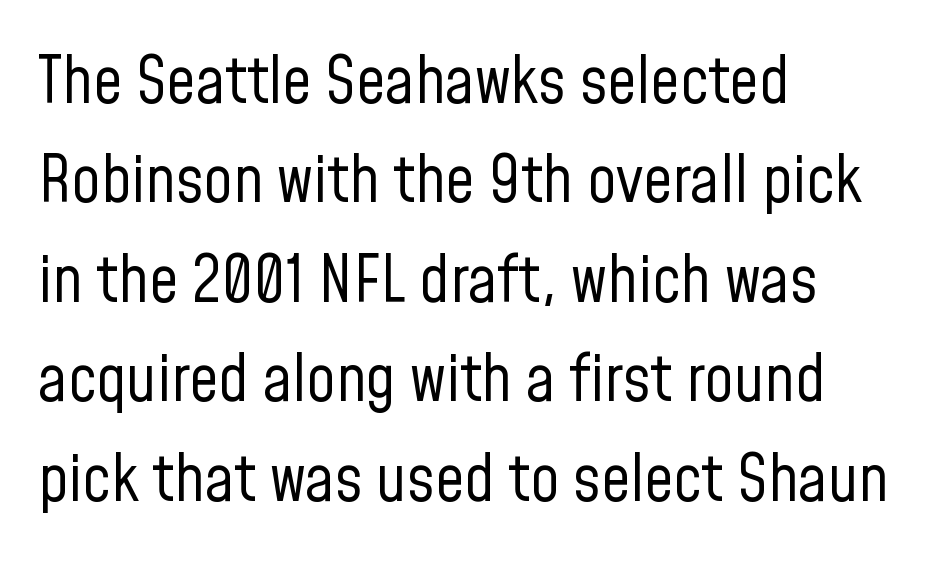
Is this a heavy cut? Hardly; it is regular or lighter. Horizontally, the lines are justified to the leading edge only. The designer went with a sans here, leaving each stem footless. Descender tails drop into unmarked territory. Line spacing here is normal. A typesetter would call this proportional, since set widths differ per character.
